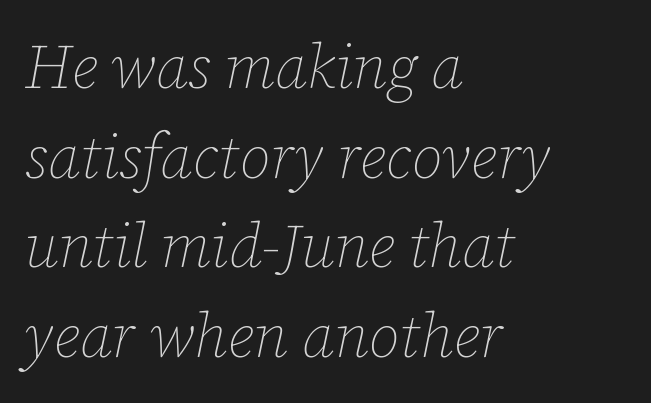
The image shows 61 px thin type, italic (leaning right); set left-aligned, normal line spacing (1.47x), normal letter spacing, not underlined; low stroke contrast and a medium x-height.
